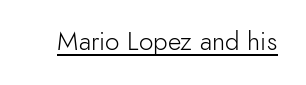
Q: Is the text bold? A: No.
Q: Is the text italic (slanted)? A: No, it is upright.
Q: Is the text underlined? A: Yes.
Q: Is the spacing between letters normal or unusually wide? A: Normal.
